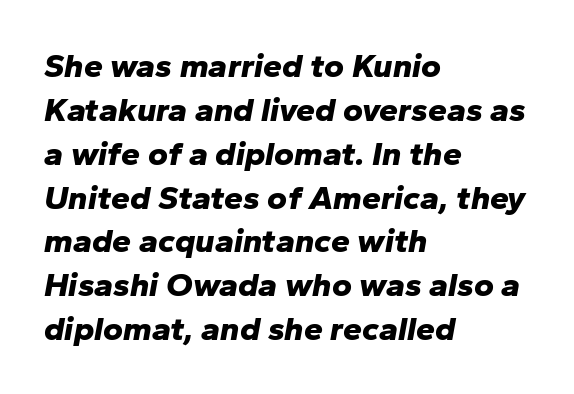
The image shows 34 px bold type, italic (leaning right); set left-aligned, normal line spacing (1.29x), normal letter spacing, not underlined; low stroke contrast and a medium x-height.
